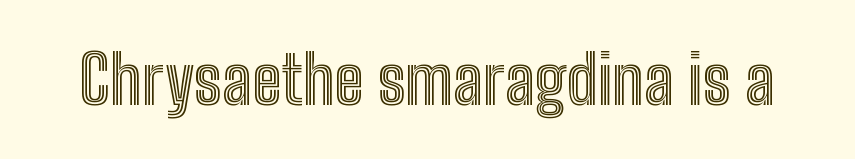
Q: Is the text italic (slanted)? A: No, it is upright.
Q: Is the text underlined? A: No.
Q: Is the spacing between letters normal or unusually wide? A: Normal.
Q: Width (condensed, normal, or wide)? A: Condensed.
Q: x-height? A: Medium.
Q: Monospaced? A: No.
